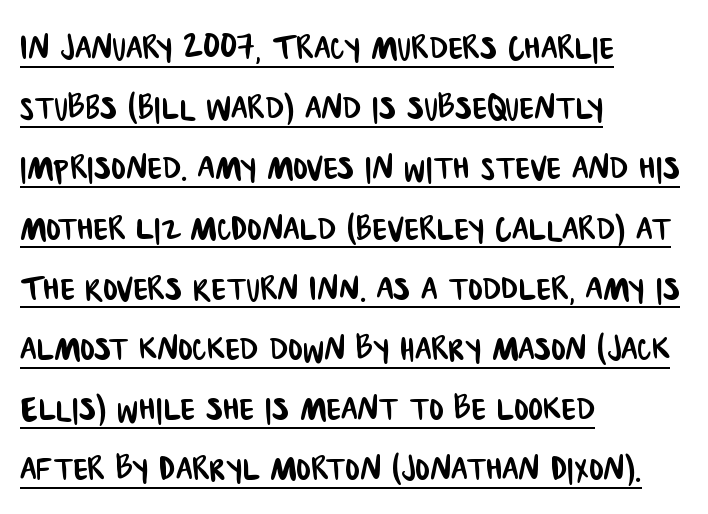
{"serif": "no", "width": "condensed", "stroke_contrast": "low", "x_height": "large", "monospaced": "no", "underline": "yes", "align": "left", "line_spacing": "normal", "line_spacing_ratio": 1.4, "letter_spacing": "normal", "letter_spacing_em": 0.0, "glyph_px": 43}
